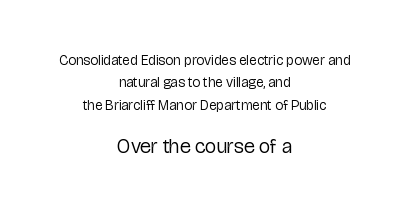
Q: Is the text bold? A: No.
Q: Is the text italic (slanted)? A: No, it is upright.
Q: Is the text underlined? A: No.
Q: How is the paragraph aligned? A: Centered.
Q: Is the spacing between letters normal or unusually wide? A: Normal.
Q: Is the spacing between lines tight, normal or loose? A: Normal.
Q: Which block of text is set in a larger size, the first (top) or the second (bottom)? A: The second (bottom) one.
